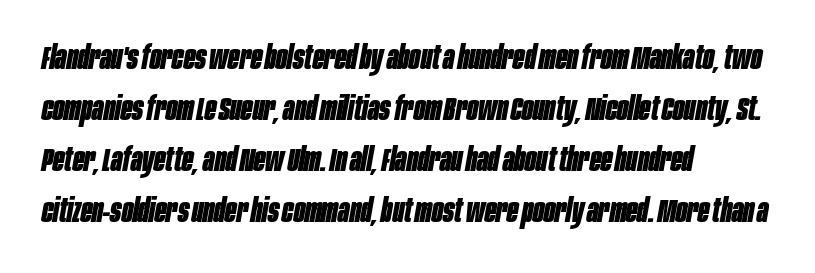
Q: Is the text bold? A: Yes.
Q: Is the text italic (slanted)? A: Yes, it leans right by about 10 degrees.
Q: Is the text underlined? A: No.
Q: How is the paragraph aligned? A: Left-aligned.
Q: Is the spacing between letters normal or unusually wide? A: Normal.
Q: Is the spacing between lines tight, normal or loose? A: Normal.
Q: Width (condensed, normal, or wide)? A: Condensed.
Q: Stroke contrast? A: Low.
Q: x-height? A: Large.
Q: Monospaced? A: No.
